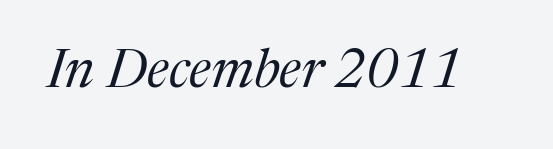
The image shows 54 px regular-weight serif type, italic (leaning right); set normal letter spacing, not underlined; medium stroke contrast and a medium x-height.
